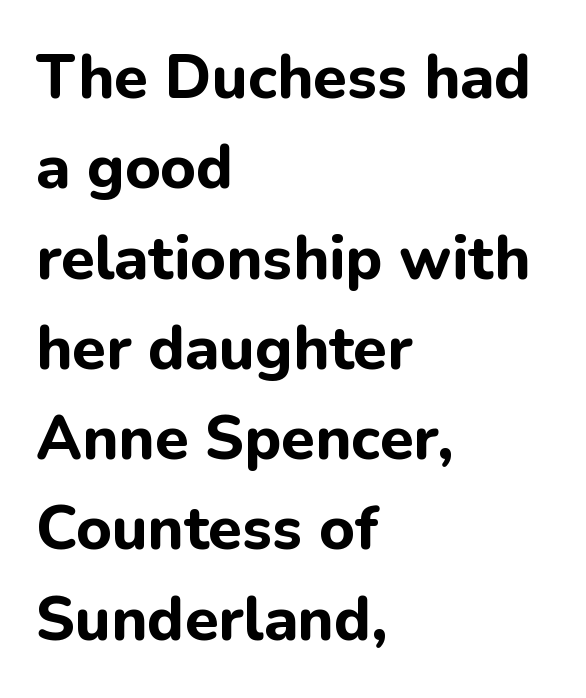
The image shows 61 px bold sans-serif type, upright; set left-aligned, normal line spacing (1.48x), normal letter spacing, not underlined; low stroke contrast and a medium x-height.
